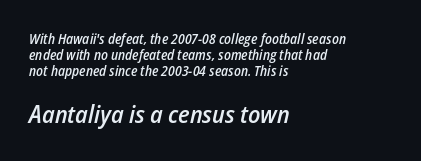
{"italic": "yes", "lean": "right", "slant_degrees": 12, "bold": "semi", "underline": "no", "align": "left", "line_spacing": "tight", "line_spacing_ratio": 1.13, "letter_spacing": "normal", "letter_spacing_em": 0.0, "larger_block": "second", "size_ratio": 1.79, "glyph_px": 25}
